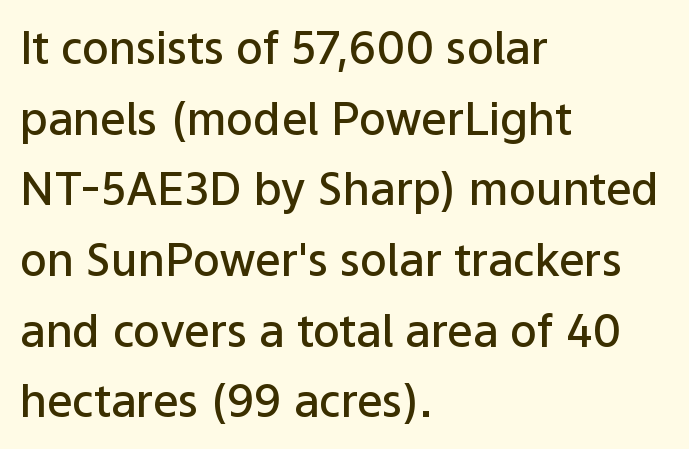
{"serif": "no", "italic": "no", "bold": "semi", "weight": "semibold", "width": "normal", "stroke_contrast": "low", "x_height": "medium", "monospaced": "no", "underline": "no", "align": "left", "line_spacing": "normal", "line_spacing_ratio": 1.57, "letter_spacing": "normal", "letter_spacing_em": 0.0, "glyph_px": 45}
